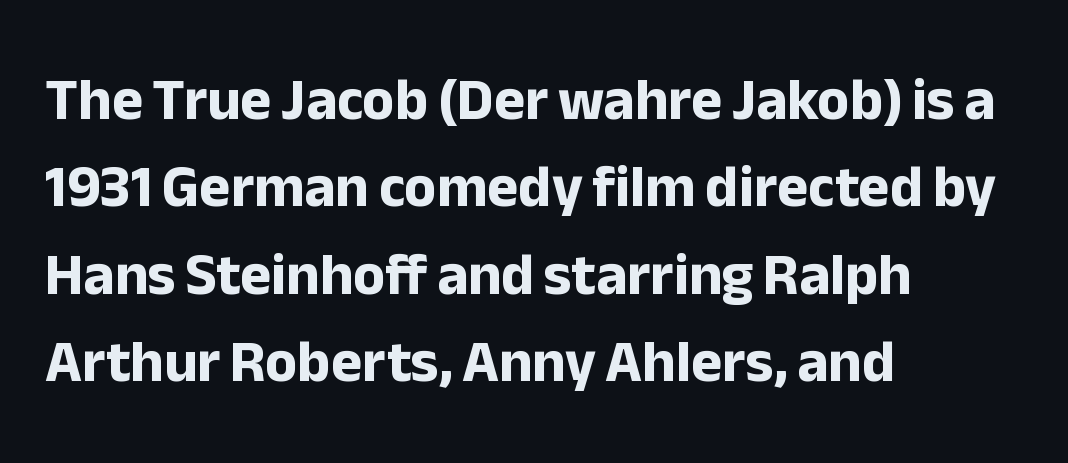
The image shows 59 px bold sans-serif type, upright; set left-aligned, normal line spacing (1.48x), normal letter spacing, not underlined; low stroke contrast and a medium x-height.
